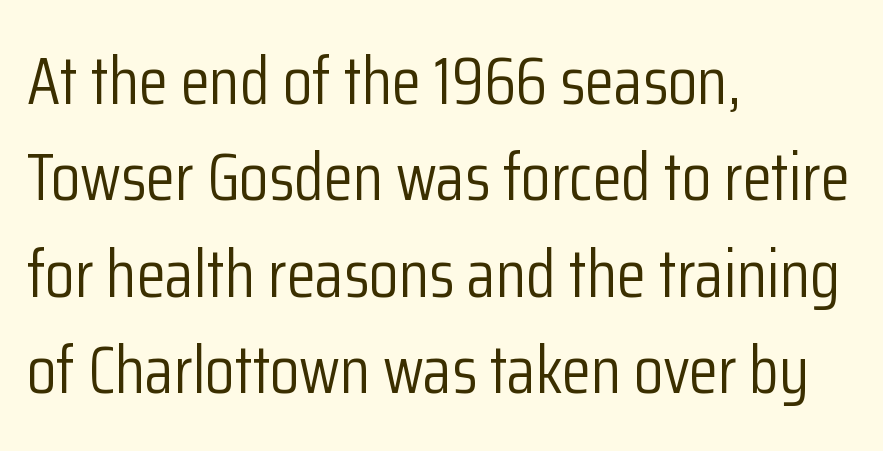
Visually the block forms a straight wall on the left and a jagged coastline on the right. Honestly, the letter spacing is just normal — you wouldn't notice it. Each new line begins a customary step beneath the previous one. The rendering shows plain stroke endings on the letterforms — a sans-serif design. The typography opts for an upright posture over an oblique one.
